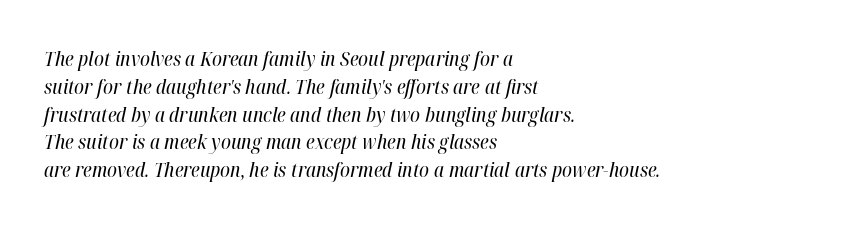
The image shows 20 px text type, italic (leaning right); set left-aligned, normal line spacing (1.39x), normal letter spacing, not underlined.
